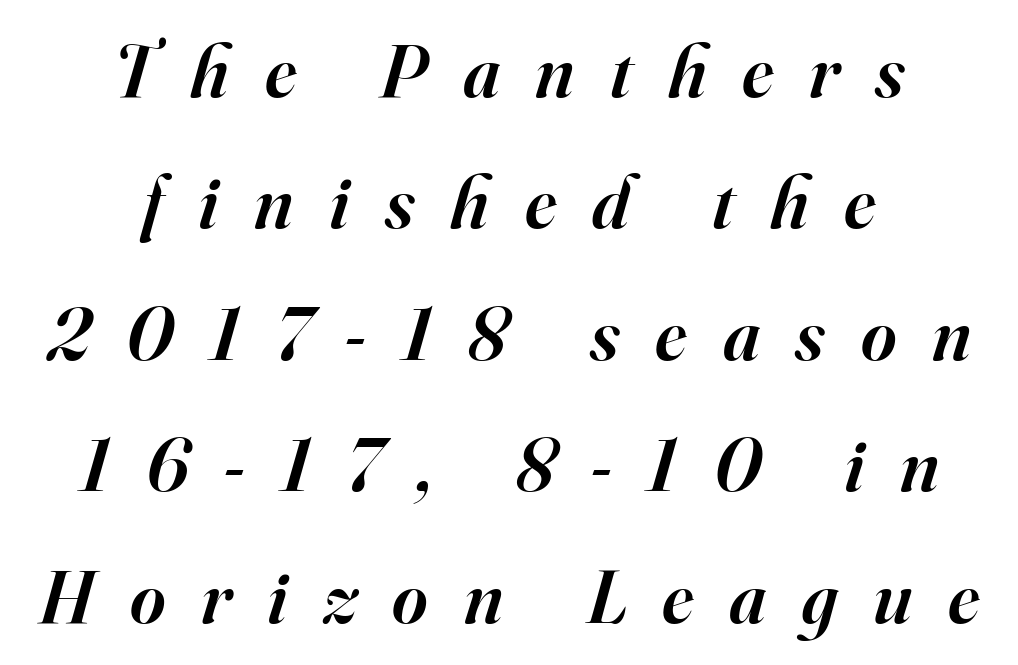
Q: Is the text bold? A: Semi-bold.
Q: Is the text italic (slanted)? A: Yes, it leans right by about 16 degrees.
Q: Is the typeface a serif or a sans-serif typeface? A: Serif.
Q: Is the text underlined? A: No.
Q: How is the paragraph aligned? A: Centered.
Q: Is the spacing between letters normal or unusually wide? A: Unusually wide.
Q: Width (condensed, normal, or wide)? A: Normal.
Q: Stroke contrast? A: High.
Q: x-height? A: Small.
Q: Monospaced? A: No.
